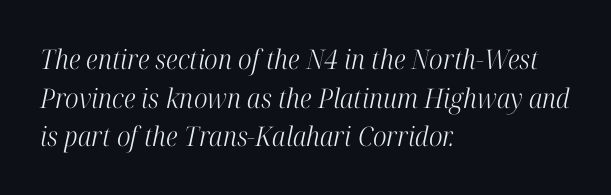
Q: Is the text bold? A: No.
Q: Is the text italic (slanted)? A: Yes, it leans right by about 12 degrees.
Q: Is the text underlined? A: No.
Q: How is the paragraph aligned? A: Left-aligned.
Q: Is the spacing between letters normal or unusually wide? A: Normal.
Q: Is the spacing between lines tight, normal or loose? A: Normal.
